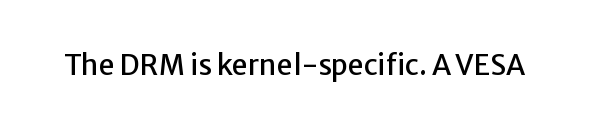
Tracking here is standard; glyphs follow each other at the usual distance. You can tell it's not italic because the verticals are truly vertical. Typographically, this falls in the sans-serif category. The letters advance in unequal steps, a hallmark of proportional type. No word sits above an underline.
